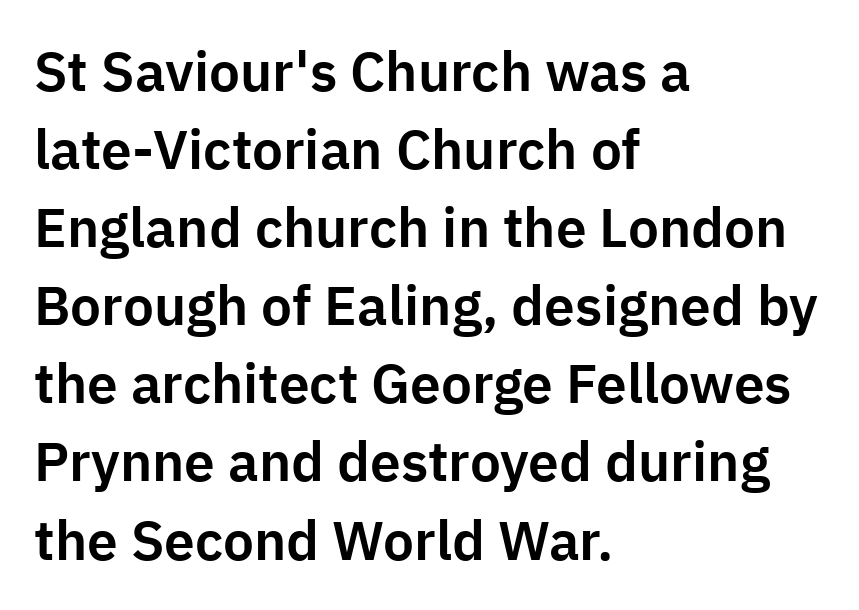
Q: Is the text italic (slanted)? A: No, it is upright.
Q: Is the typeface a serif or a sans-serif typeface? A: Sans-serif.
Q: Is the text underlined? A: No.
Q: How is the paragraph aligned? A: Left-aligned.
Q: Is the spacing between letters normal or unusually wide? A: Normal.
Q: Is the spacing between lines tight, normal or loose? A: Normal.
Q: Width (condensed, normal, or wide)? A: Normal.
Q: Stroke contrast? A: Low.
Q: x-height? A: Medium.
Q: Monospaced? A: No.
